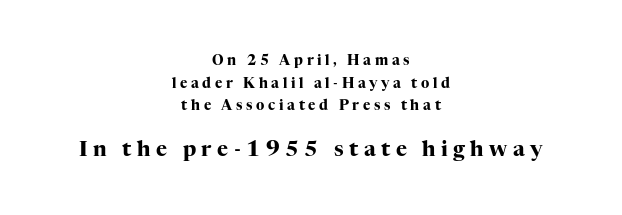
Q: Is the text bold? A: Yes.
Q: Is the text italic (slanted)? A: No, it is upright.
Q: Is the text underlined? A: No.
Q: How is the paragraph aligned? A: Centered.
Q: Is the spacing between letters normal or unusually wide? A: Unusually wide.
Q: Is the spacing between lines tight, normal or loose? A: Normal.
Q: Which block of text is set in a larger size, the first (top) or the second (bottom)? A: The second (bottom) one.
